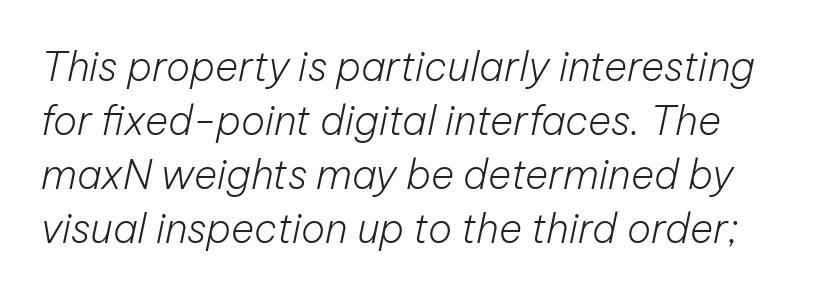
Stem width sits at or under what a default text font uses. The rendering uses natural spacing where letterforms have individual widths. Look at the tracking — it's just the regular setting, nothing added. Clear beneath every line of the passage. Notice how the stems are inclined rather than vertical — that's the hallmark of italics. Line spacing here is normal.
